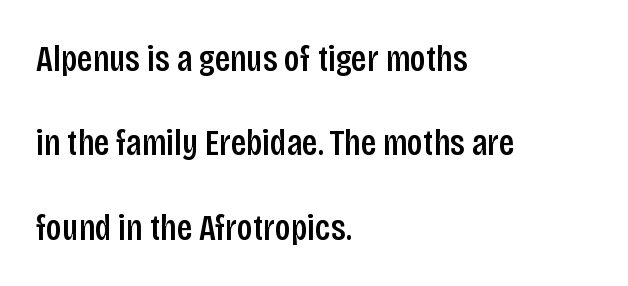
{"serif": "no", "italic": "no", "width": "condensed", "stroke_contrast": "low", "x_height": "large", "monospaced": "no", "underline": "no", "align": "left", "line_spacing": "loose", "line_spacing_ratio": 2.28, "letter_spacing": "normal", "letter_spacing_em": 0.0, "glyph_px": 37}
